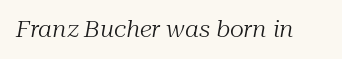
Descenders hang freely into open space. The axis of the letterforms is tilted away from vertical. Observe the ordinary spacing: letters are neighbours, not strangers. These glyphs show unthickened strokes, regular width or finer.
